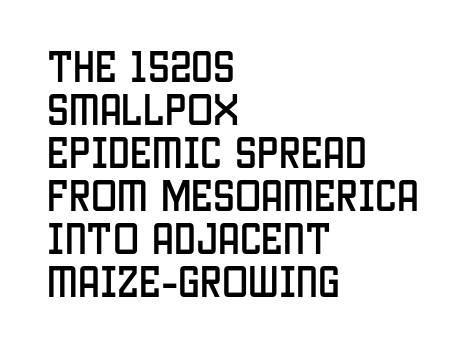
The letters advance in unequal steps, a hallmark of proportional type. Layout note: lines flush left. A sans-serif font was chosen for this passage. Here the glyphs are tracked normally, forming tight word shapes.
